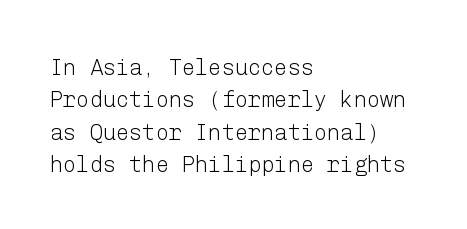
Q: Is the text bold? A: No.
Q: Is the text italic (slanted)? A: No, it is upright.
Q: Is the text underlined? A: No.
Q: How is the paragraph aligned? A: Left-aligned.
Q: Is the spacing between letters normal or unusually wide? A: Normal.
Q: Is the spacing between lines tight, normal or loose? A: Normal.
